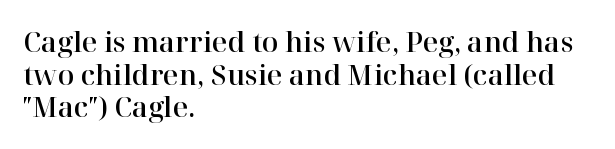
The image shows 27 px text type, upright; set left-aligned, line spacing 1.21x, normal letter spacing, not underlined.
